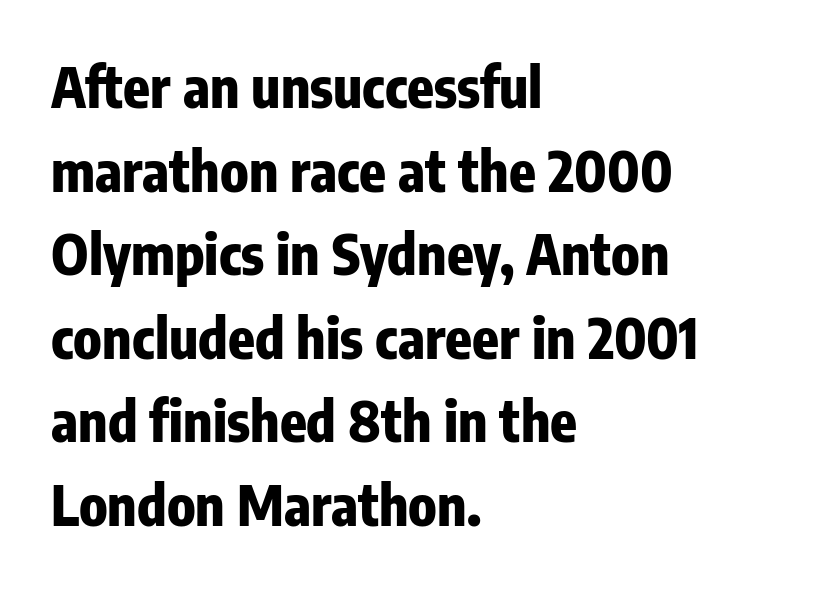
The image shows 55 px heavy, condensed sans-serif type, upright; set left-aligned, normal line spacing (1.52x), normal letter spacing, not underlined; low stroke contrast and a medium x-height.
